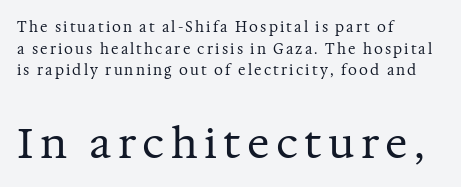
Q: Is the text bold? A: No.
Q: Is the text italic (slanted)? A: No, it is upright.
Q: Is the typeface a serif or a sans-serif typeface? A: Serif.
Q: Is the text underlined? A: No.
Q: How is the paragraph aligned? A: Left-aligned.
Q: Is the spacing between lines tight, normal or loose? A: Normal.
Q: Which block of text is set in a larger size, the first (top) or the second (bottom)? A: The second (bottom) one.
Q: Width (condensed, normal, or wide)? A: Normal.
Q: Stroke contrast? A: Medium.
Q: x-height? A: Medium.
Q: Monospaced? A: No.
